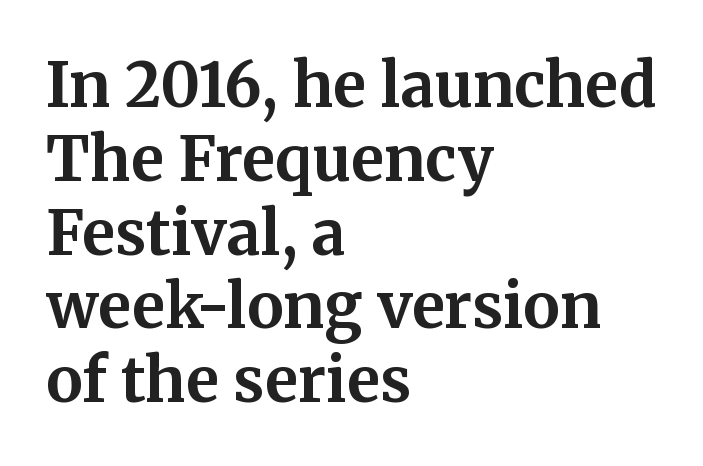
The image shows 61 px bold serif type, upright; set left-aligned, line spacing 1.21x, normal letter spacing, not underlined; medium stroke contrast and a medium x-height.
